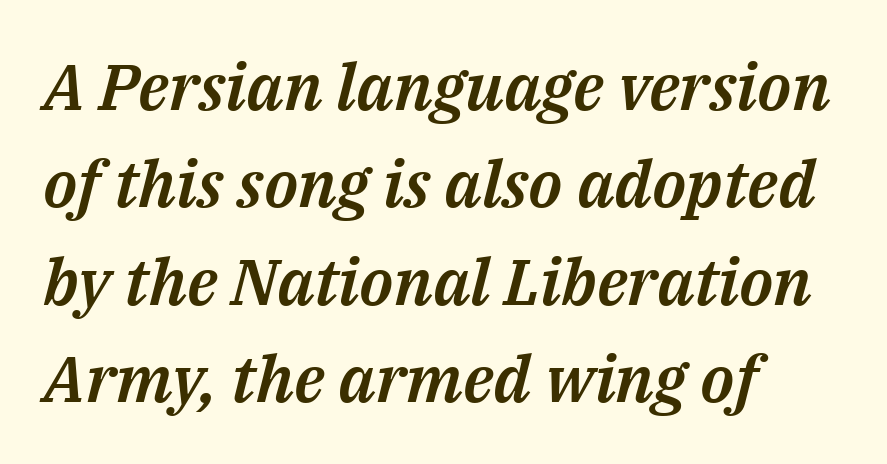
Q: Is the text italic (slanted)? A: Yes, it leans right by about 14 degrees.
Q: Is the text underlined? A: No.
Q: How is the paragraph aligned? A: Left-aligned.
Q: Is the spacing between letters normal or unusually wide? A: Normal.
Q: Is the spacing between lines tight, normal or loose? A: Normal.
Q: Width (condensed, normal, or wide)? A: Normal.
Q: Stroke contrast? A: Medium.
Q: x-height? A: Medium.
Q: Monospaced? A: No.
